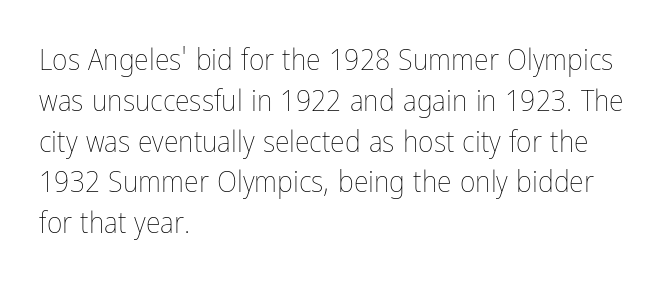
The image shows 30 px thin, condensed type, upright; set left-aligned, normal line spacing (1.36x), normal letter spacing, not underlined; low stroke contrast and a medium x-height.
